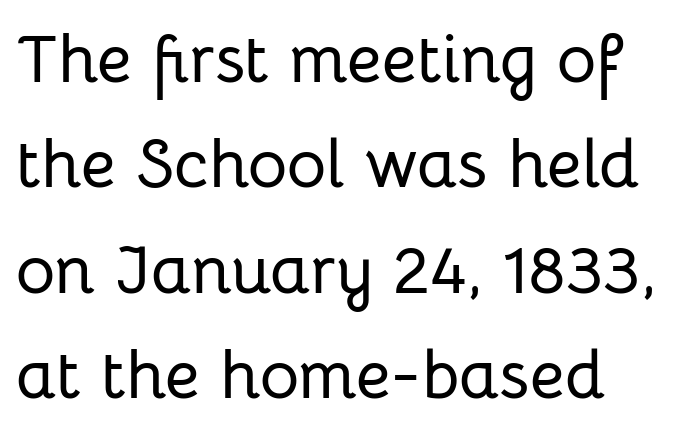
The image shows 68 px sans-serif type, upright; set left-aligned, normal line spacing (1.55x), normal letter spacing, not underlined; low stroke contrast and a medium x-height.
